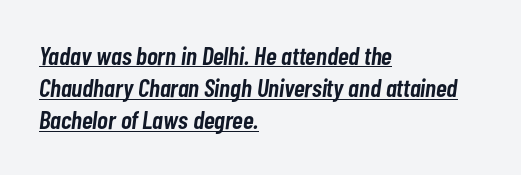
Notice how the passage keeps a crisp vertical edge on the left only. The typesetter has applied underlining to the passage shown. Spacing between characters is what you'd get straight out of the box. It's the slanting kind of type. Each glyph is drawn with semibold strokes, heavier than normal yet not fully bold.
